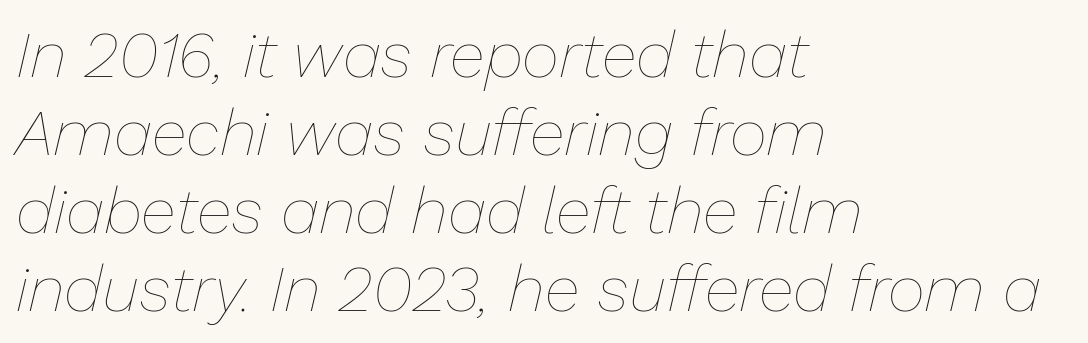
Q: Is the text bold? A: No.
Q: Is the text italic (slanted)? A: Yes, it leans right by about 13 degrees.
Q: Is the text underlined? A: No.
Q: How is the paragraph aligned? A: Left-aligned.
Q: Is the spacing between letters normal or unusually wide? A: Normal.
Q: Width (condensed, normal, or wide)? A: Normal.
Q: Stroke contrast? A: Low.
Q: x-height? A: Medium.
Q: Monospaced? A: No.
